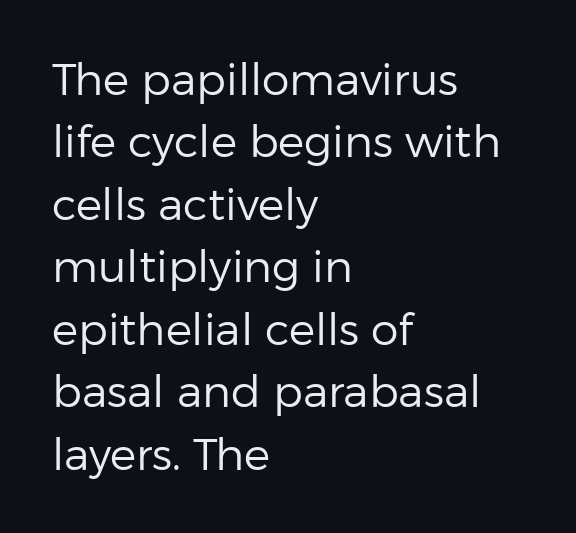
Varying glyph widths throughout — classic text-font behaviour. The ragged edge is on the right, which tells us the setting is flush left. Bold? No — there's no thickening of the strokes. The foot of each line stays bare and open.
